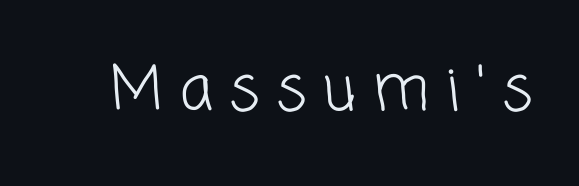
The image shows 60 px light sans-serif type; set unusually wide letter spacing (+0.27 em), not underlined; low stroke contrast and a medium x-height.
